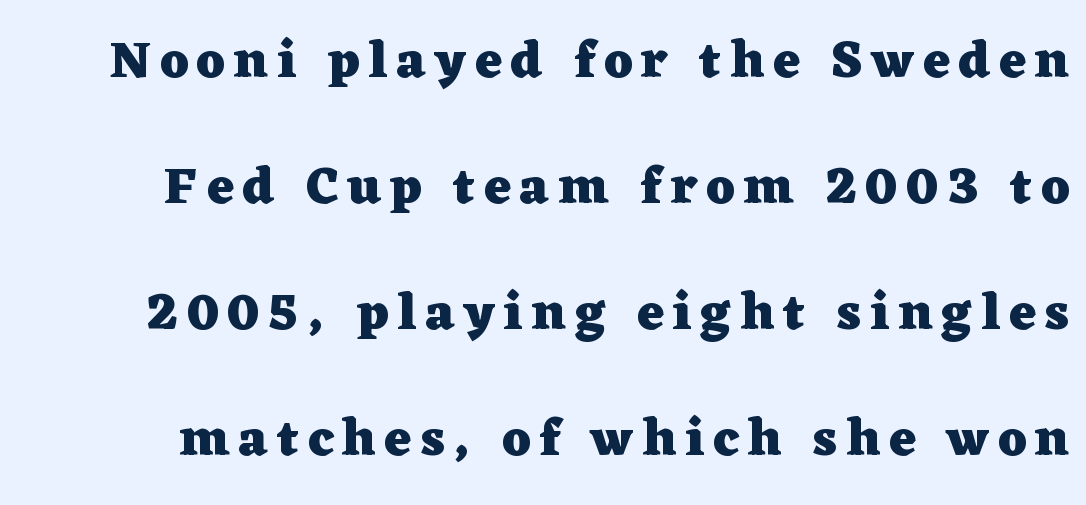
{"serif": "yes", "italic": "no", "bold": "yes", "weight": "heavy", "width": "wide", "stroke_contrast": "low", "x_height": "medium", "monospaced": "no", "underline": "no", "line_spacing": "loose", "line_spacing_ratio": 2.42, "glyph_px": 52}
